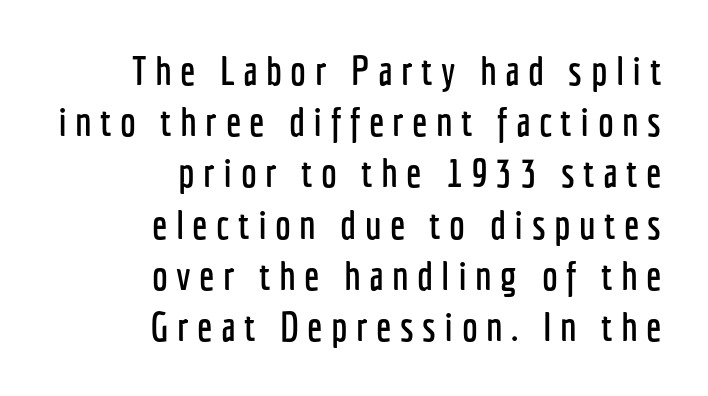
The image shows 40 px condensed sans-serif type, upright; set right-aligned, normal line spacing (1.28x), unusually wide letter spacing (+0.21 em), not underlined; low stroke contrast and a medium x-height.
